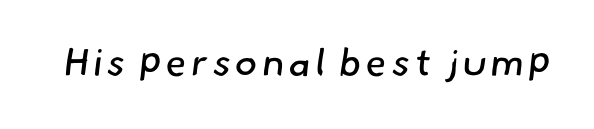
Note: no serifs on the glyphs. Weight: in the light-to-regular range. Has an underline been added? It has not. The rendering uses natural spacing where letterforms have individual widths.
